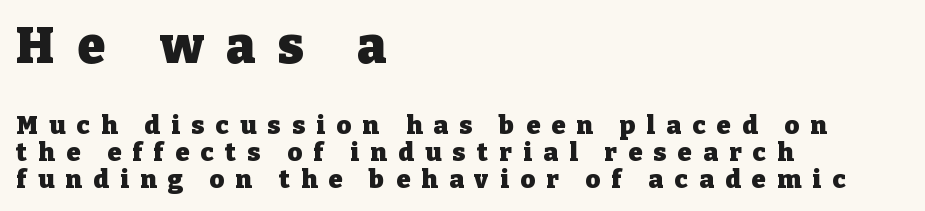
Q: Is the text bold? A: Yes.
Q: Is the text italic (slanted)? A: No, it is upright.
Q: Is the typeface a serif or a sans-serif typeface? A: Serif.
Q: Is the text underlined? A: No.
Q: How is the paragraph aligned? A: Left-aligned.
Q: Is the spacing between letters normal or unusually wide? A: Unusually wide.
Q: Is the spacing between lines tight, normal or loose? A: Tight.
Q: Which block of text is set in a larger size, the first (top) or the second (bottom)? A: The first (top) one.
Q: Width (condensed, normal, or wide)? A: Normal.
Q: Stroke contrast? A: Low.
Q: x-height? A: Medium.
Q: Monospaced? A: No.
